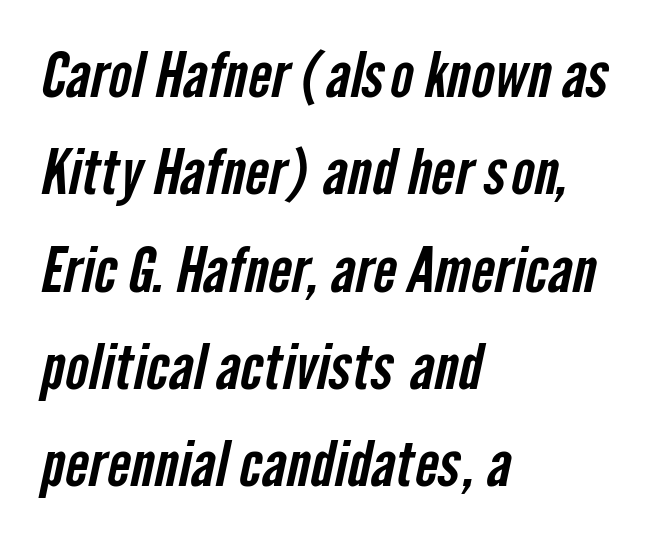
{"serif": "no", "width": "condensed", "stroke_contrast": "low", "x_height": "medium", "monospaced": "no", "underline": "no", "align": "left", "line_spacing": "normal", "line_spacing_ratio": 1.57, "letter_spacing": "normal", "letter_spacing_em": 0.0, "glyph_px": 62}
